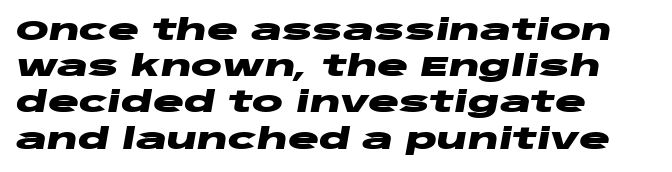
Q: Is the text bold? A: Yes.
Q: Is the text italic (slanted)? A: Yes, it leans right by about 10 degrees.
Q: Is the text underlined? A: No.
Q: How is the paragraph aligned? A: Left-aligned.
Q: Is the spacing between letters normal or unusually wide? A: Normal.
Q: Is the spacing between lines tight, normal or loose? A: Normal.
Q: Width (condensed, normal, or wide)? A: Wide.
Q: Stroke contrast? A: Low.
Q: x-height? A: Large.
Q: Monospaced? A: No.
